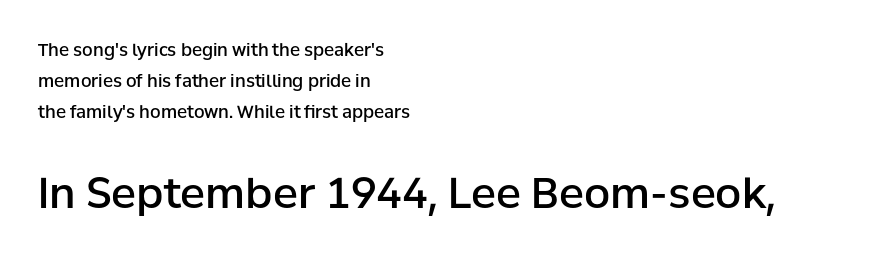
{"serif": "no", "italic": "no", "bold": "semi", "weight": "semibold", "width": "normal", "stroke_contrast": "low", "x_height": "medium", "monospaced": "no", "underline": "no", "align": "left", "line_spacing_ratio": 1.81, "letter_spacing": "normal", "letter_spacing_em": 0.0, "larger_block": "second", "size_ratio": 2.47, "glyph_px": 42}
